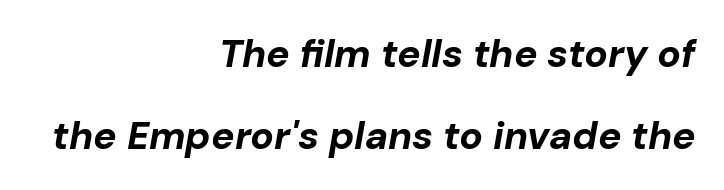
Varying glyph widths throughout — classic text-font behaviour. Plain, unruled lines of type. Stroke thickness is high; the sample reads as a true bold. No extra tracking has been applied to these lines.
